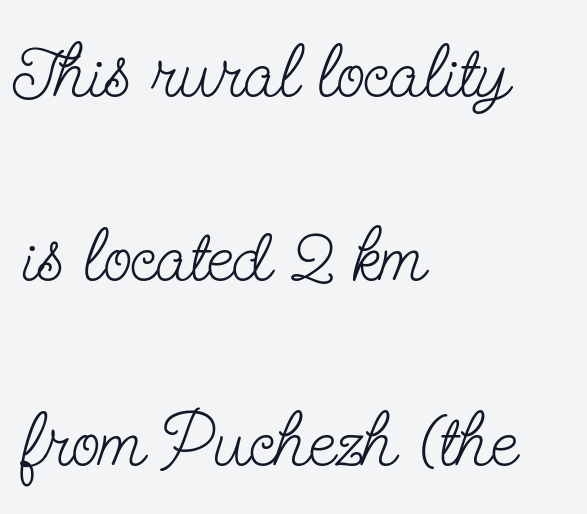
{"serif": "yes", "bold": "no", "weight": "light", "width": "condensed", "stroke_contrast": "low", "x_height": "small", "monospaced": "no", "underline": "no", "align": "left", "line_spacing": "loose", "line_spacing_ratio": 2.46, "letter_spacing": "normal", "letter_spacing_em": 0.0, "glyph_px": 75}
